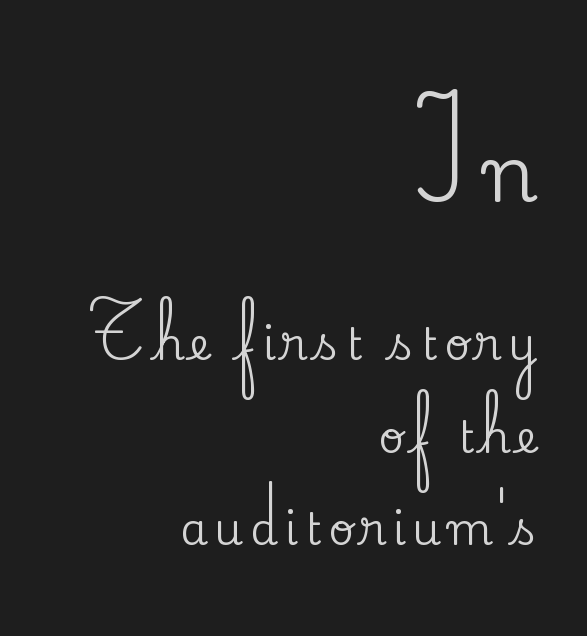
Reading down the block, your eye finds every line finishing at a fixed right position. The face used here is proportionally spaced, like ordinary book or web type. The string is rendered with underlining switched off. Posture: vertical. Reading top to bottom, the characters get smaller at the block break. Yep, those are serifs on the letters.
